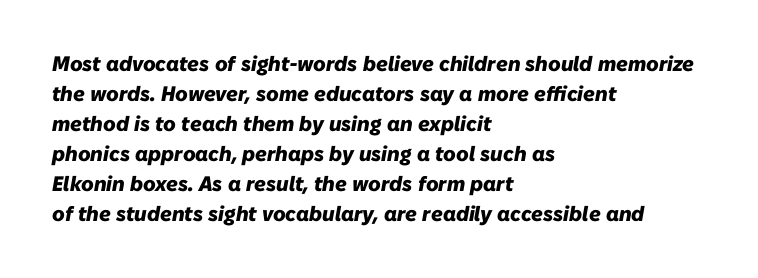
Q: Is the text bold? A: Yes.
Q: Is the text italic (slanted)? A: Yes, it leans right by about 10 degrees.
Q: Is the text underlined? A: No.
Q: How is the paragraph aligned? A: Left-aligned.
Q: Is the spacing between letters normal or unusually wide? A: Normal.
Q: Is the spacing between lines tight, normal or loose? A: Normal.
